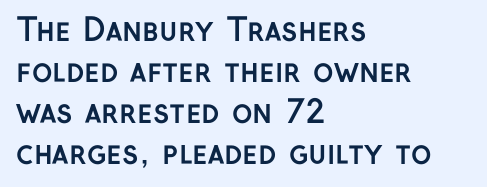
The foot of each line stays bare and open. Strong, thick strokes mark this as bold type. A typesetter would call this proportional, since set widths differ per character. The lettering holds an erect, upright posture throughout.
